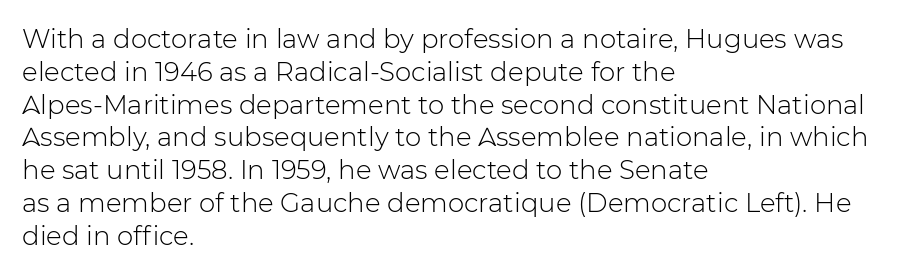
Q: Is the text bold? A: No.
Q: Is the text italic (slanted)? A: No, it is upright.
Q: Is the text underlined? A: No.
Q: How is the paragraph aligned? A: Left-aligned.
Q: Is the spacing between letters normal or unusually wide? A: Normal.
Q: Is the spacing between lines tight, normal or loose? A: Normal.
